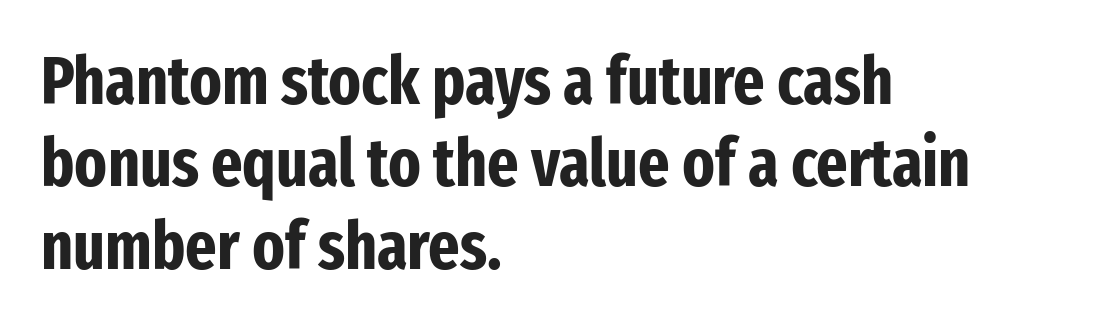
{"serif": "no", "italic": "no", "bold": "yes", "weight": "bold", "width": "condensed", "stroke_contrast": "low", "x_height": "medium", "monospaced": "no", "underline": "no", "align": "left", "line_spacing_ratio": 1.23, "letter_spacing": "normal", "letter_spacing_em": 0.0, "glyph_px": 67}
